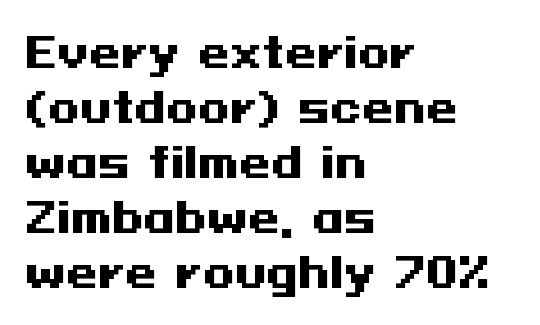
{"serif": "no", "italic": "no", "bold": "yes", "weight": "heavy", "width": "wide", "stroke_contrast": "medium", "x_height": "medium", "underline": "no", "align": "left", "line_spacing": "normal", "line_spacing_ratio": 1.34, "letter_spacing": "normal", "letter_spacing_em": 0.0, "glyph_px": 41}
